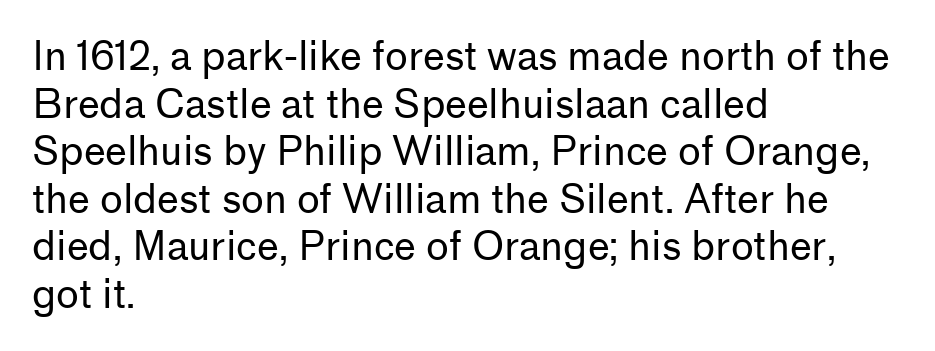
The image shows 39 px regular-weight sans-serif type, upright; set left-aligned, line spacing 1.22x, normal letter spacing, not underlined; low stroke contrast and a medium x-height.
